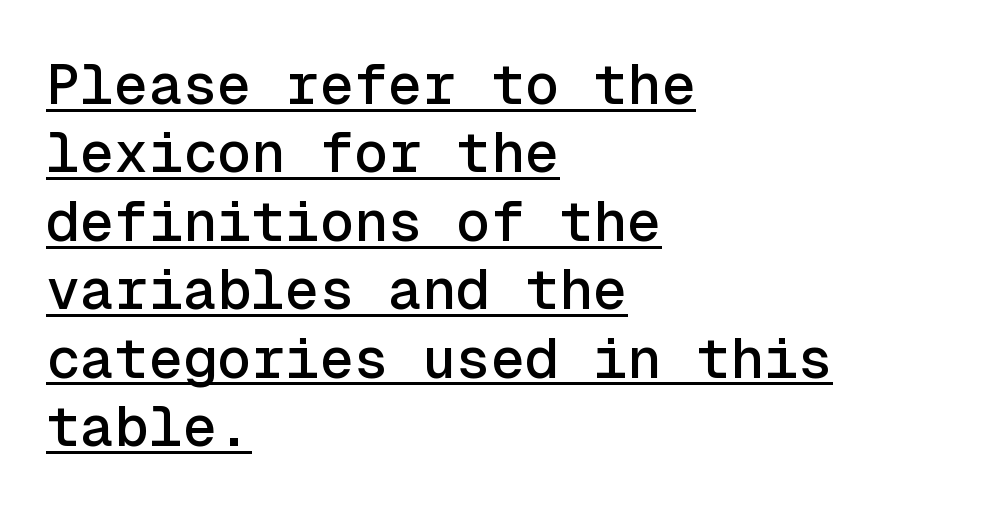
The image shows 57 px sans-serif type, upright, monospaced; set left-aligned, line spacing 1.2x, normal letter spacing, underlined; a medium x-height.
